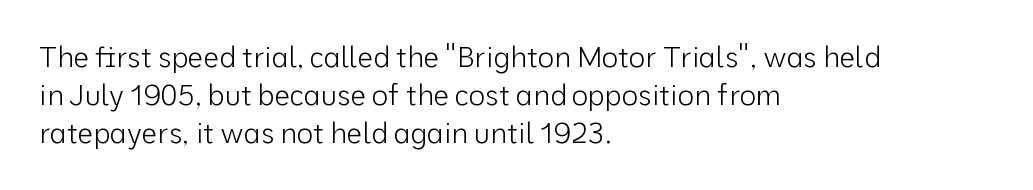
{"serif": "no", "italic": "no", "bold": "no", "weight": "light", "width": "normal", "stroke_contrast": "low", "x_height": "medium", "monospaced": "no", "underline": "no", "align": "left", "line_spacing": "normal", "line_spacing_ratio": 1.36, "letter_spacing": "normal", "letter_spacing_em": 0.0, "glyph_px": 28}
